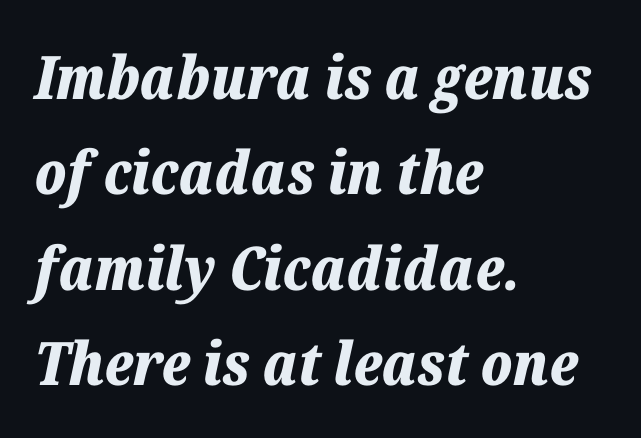
The characters look thick and weighty, a clear bold. No extra tracking has been applied to these lines. Character widths vary here, with narrow letters taking less room than wide ones. Reading down the column, the eye jumps a familiar distance to each next line. The typography opts for an oblique posture over an upright one.
